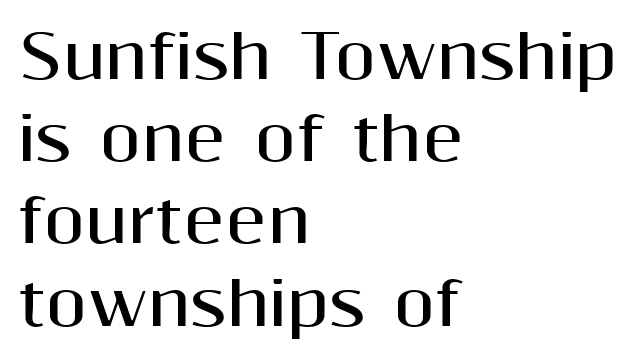
The line texture is even and compact thanks to regular tracking. The text was rendered using a sans face with plain stroke endings. Line starts are locked; line ends wander. Clear beneath every line of the passage. Note the varied advance widths — an 'i' is clearly narrower than an 'm'.
